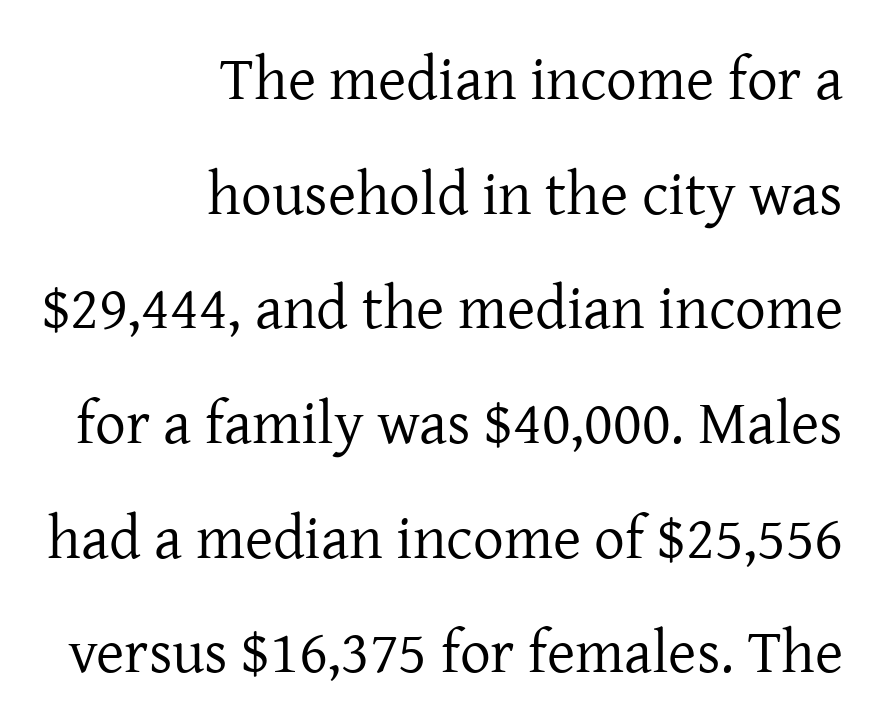
{"serif": "yes", "italic": "no", "bold": "no", "weight": "regular", "width": "normal", "stroke_contrast": "low", "x_height": "medium", "monospaced": "no", "underline": "no", "align": "right", "line_spacing_ratio": 1.88, "letter_spacing": "normal", "letter_spacing_em": 0.0, "glyph_px": 61}
